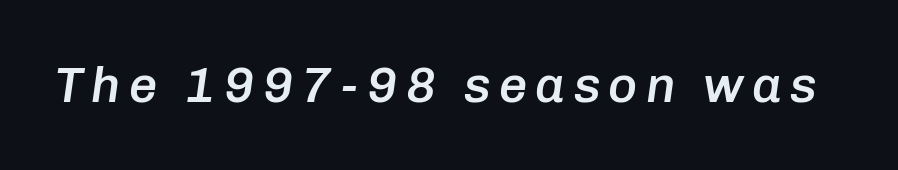
A bit beefed up — I'd call it semibold rather than bold. The passage shown is typed in a proportional face where columns would drift. It's the slanting kind of type. Decoration check: the copy has no underline.
